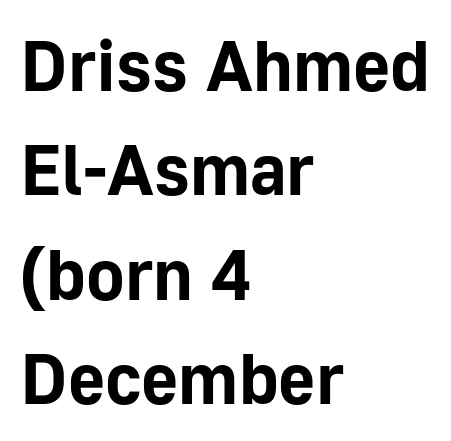
The image shows 72 px bold sans-serif type, upright; set left-aligned, normal line spacing (1.45x), normal letter spacing, not underlined; low stroke contrast and a medium x-height.
